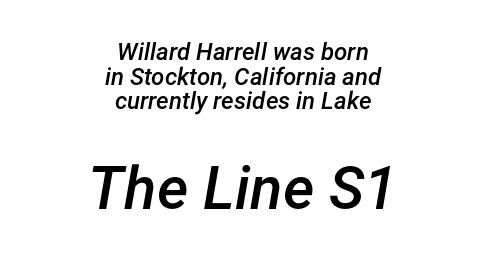
The image shows 60 px semibold type, italic (leaning right); set centered, tight line spacing (1.03x), normal letter spacing, not underlined; the second (bottom) block is 2.5x larger; low stroke contrast and a medium x-height.
